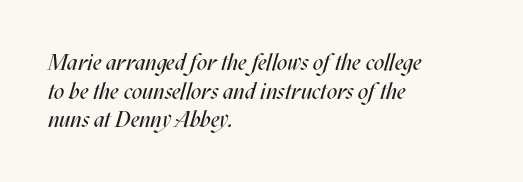
{"italic": "yes", "lean": "right", "slant_degrees": 17, "bold": "no", "underline": "no", "align": "left", "line_spacing": "normal", "line_spacing_ratio": 1.25, "letter_spacing": "normal", "letter_spacing_em": 0.0, "glyph_px": 23}
